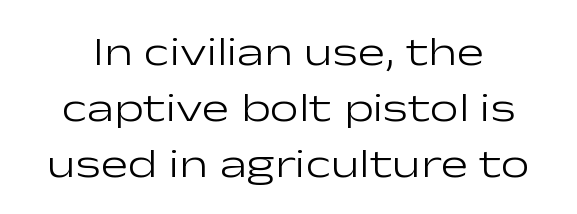
Q: Is the text bold? A: No.
Q: Is the text italic (slanted)? A: No, it is upright.
Q: Is the typeface a serif or a sans-serif typeface? A: Sans-serif.
Q: Is the text underlined? A: No.
Q: Is the spacing between letters normal or unusually wide? A: Normal.
Q: Is the spacing between lines tight, normal or loose? A: Normal.
Q: Width (condensed, normal, or wide)? A: Wide.
Q: Stroke contrast? A: Low.
Q: x-height? A: Medium.
Q: Monospaced? A: No.
